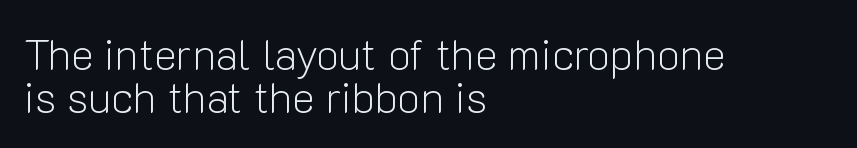
The image shows 43 px light sans-serif type, upright; set left-aligned, tight line spacing (0.99x), normal letter spacing, not underlined; low stroke contrast and a medium x-height.
